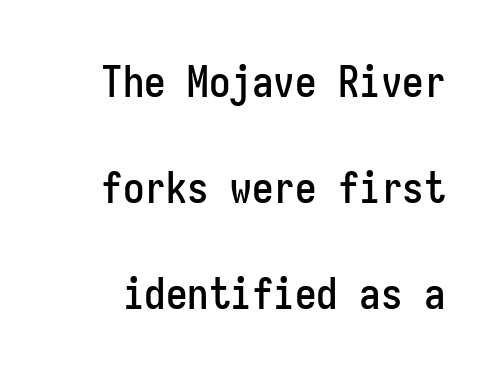
Q: Is the text italic (slanted)? A: No, it is upright.
Q: Is the typeface a serif or a sans-serif typeface? A: Sans-serif.
Q: Is the text underlined? A: No.
Q: Is the spacing between letters normal or unusually wide? A: Normal.
Q: Is the spacing between lines tight, normal or loose? A: Loose.
Q: Width (condensed, normal, or wide)? A: Condensed.
Q: Stroke contrast? A: Low.
Q: x-height? A: Medium.
Q: Monospaced? A: Yes.
